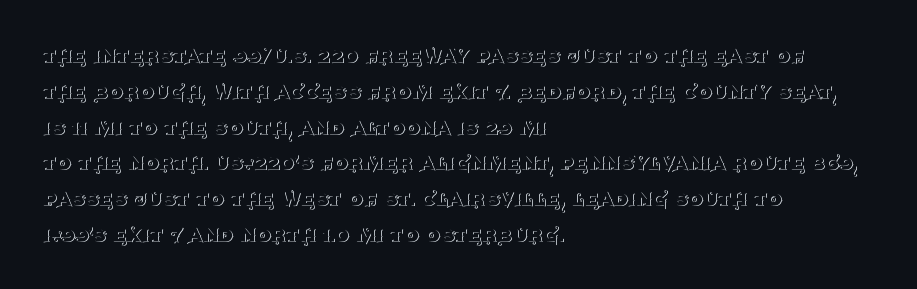
The setting favours the left margin, as ordinary paragraphs usually do. Upright lettering throughout. Letter spacing: default. No chunkiness to these letters — they're not bold.
